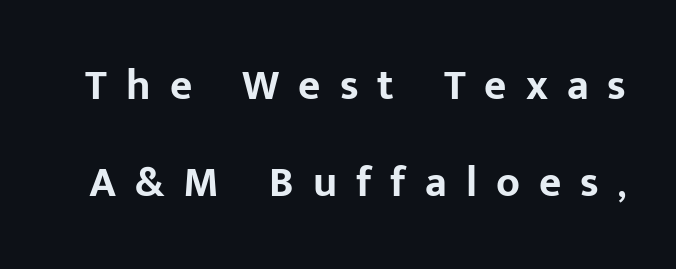
The image shows 43 px bold sans-serif type, upright; set loose line spacing (2.25x), unusually wide letter spacing (+0.44 em), not underlined; low stroke contrast and a medium x-height.
